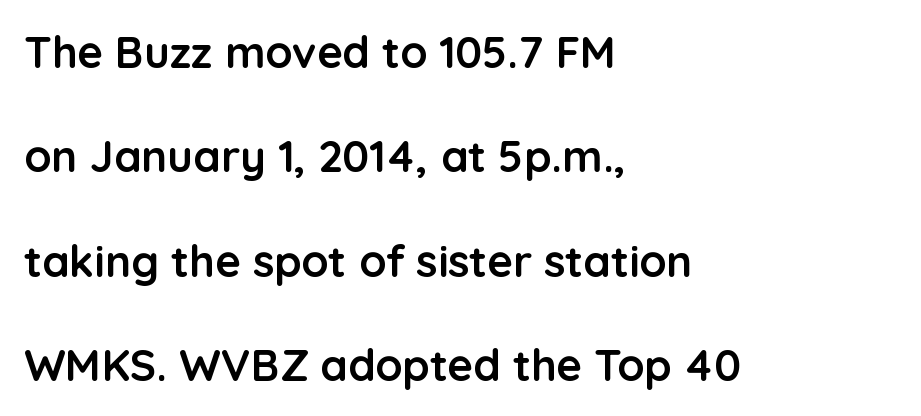
Q: Is the text bold? A: Yes.
Q: Is the text italic (slanted)? A: No, it is upright.
Q: Is the typeface a serif or a sans-serif typeface? A: Sans-serif.
Q: Is the text underlined? A: No.
Q: How is the paragraph aligned? A: Left-aligned.
Q: Is the spacing between letters normal or unusually wide? A: Normal.
Q: Is the spacing between lines tight, normal or loose? A: Loose.
Q: Width (condensed, normal, or wide)? A: Normal.
Q: Stroke contrast? A: Low.
Q: x-height? A: Medium.
Q: Monospaced? A: No.
